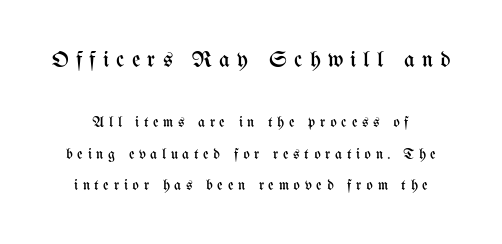
Q: Is the text bold? A: No.
Q: Is the text italic (slanted)? A: No, it is upright.
Q: Is the text underlined? A: No.
Q: Is the spacing between letters normal or unusually wide? A: Unusually wide.
Q: Is the spacing between lines tight, normal or loose? A: Loose.
Q: Which block of text is set in a larger size, the first (top) or the second (bottom)? A: The first (top) one.
